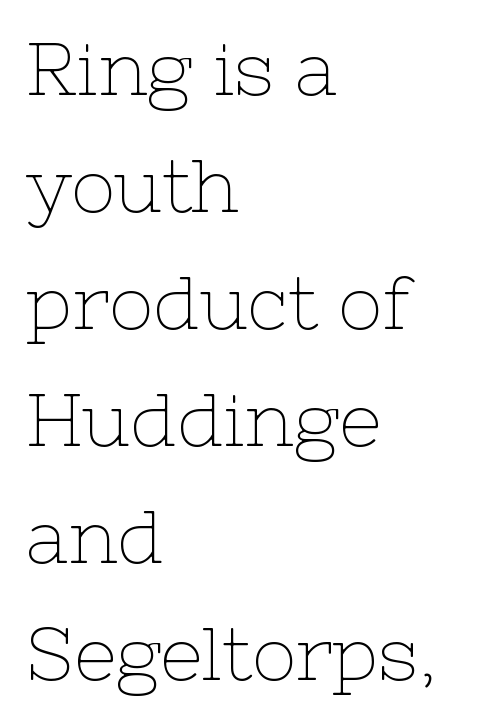
The letters sit at their default tracking, neither squeezed nor spread. Looks like regular typesetting: each glyph gets only the width it needs. When letters stand straight like this, we call the style roman or upright. Does the leading feel generous? No, just average. The text block is weighted toward the left margin, trailing off unevenly rightward.
